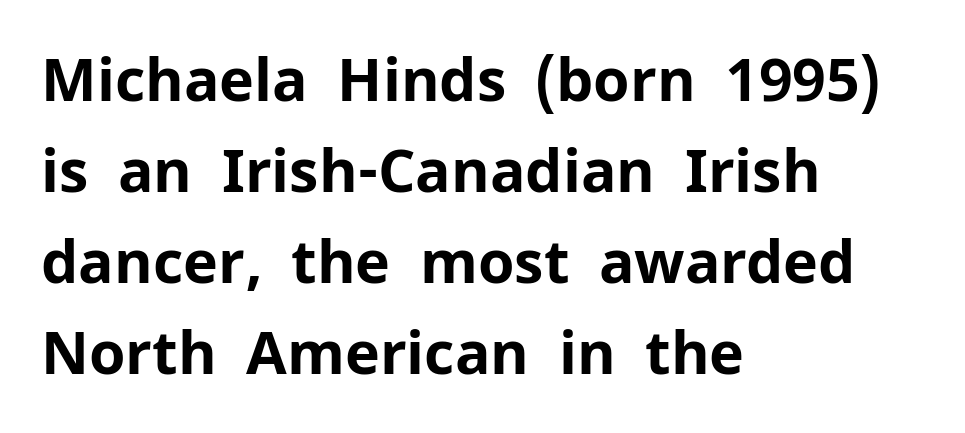
How are the letters spaced? Ordinarily, with no added tracking. The lettering holds an erect, upright posture throughout. Bold? Absolutely — the strokes are thick and heavy. Any mark beneath the type? The region is blank. The lines in this sample share a left origin and differ only in where they stop. A typesetter would label this face a sans.
